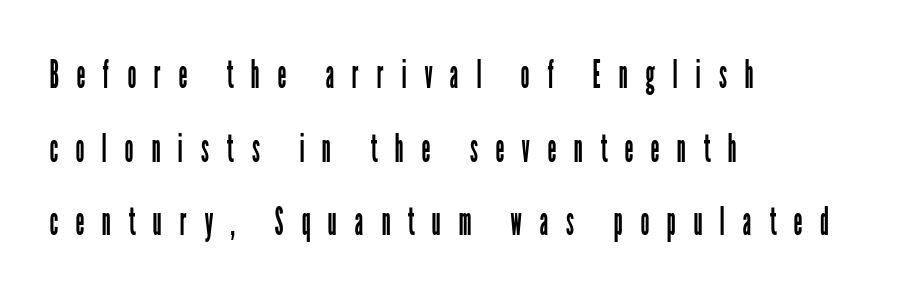
Q: Is the text bold? A: No.
Q: Is the text italic (slanted)? A: No, it is upright.
Q: Is the typeface a serif or a sans-serif typeface? A: Sans-serif.
Q: Is the text underlined? A: No.
Q: How is the paragraph aligned? A: Left-aligned.
Q: Is the spacing between letters normal or unusually wide? A: Unusually wide.
Q: Width (condensed, normal, or wide)? A: Condensed.
Q: Stroke contrast? A: Low.
Q: x-height? A: Medium.
Q: Monospaced? A: No.
